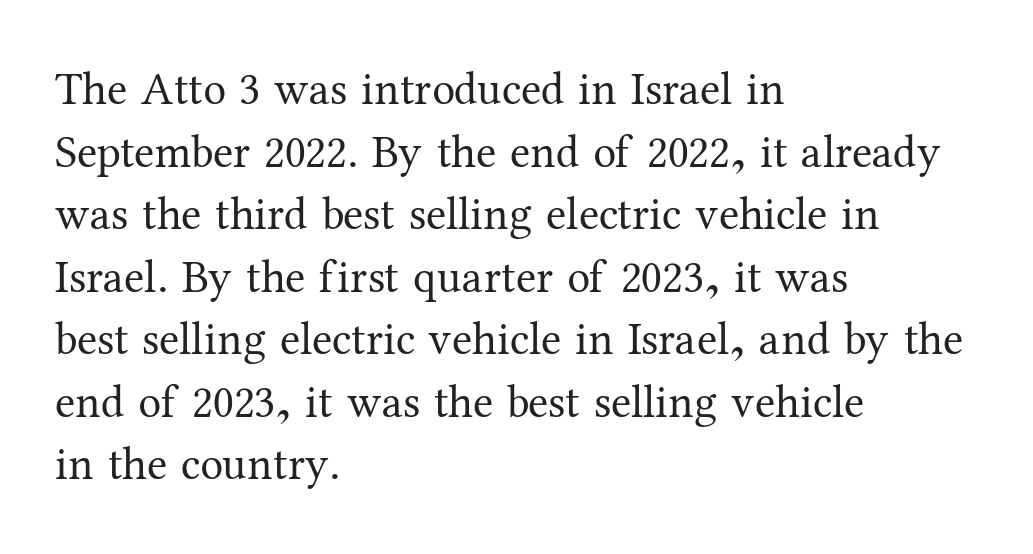
Q: Is the text bold? A: No.
Q: Is the text italic (slanted)? A: No, it is upright.
Q: Is the typeface a serif or a sans-serif typeface? A: Serif.
Q: Is the text underlined? A: No.
Q: How is the paragraph aligned? A: Left-aligned.
Q: Is the spacing between letters normal or unusually wide? A: Normal.
Q: Is the spacing between lines tight, normal or loose? A: Normal.
Q: Width (condensed, normal, or wide)? A: Normal.
Q: Stroke contrast? A: Medium.
Q: x-height? A: Medium.
Q: Monospaced? A: No.
